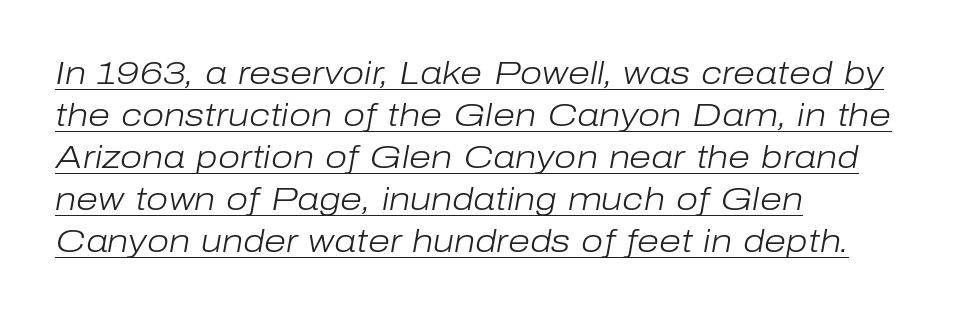
{"italic": "yes", "lean": "right", "slant_degrees": 10, "bold": "no", "weight": "light", "width": "normal", "stroke_contrast": "low", "x_height": "medium", "monospaced": "no", "underline": "yes", "align": "left", "line_spacing": "normal", "line_spacing_ratio": 1.31, "letter_spacing": "normal", "letter_spacing_em": 0.0, "glyph_px": 32}
